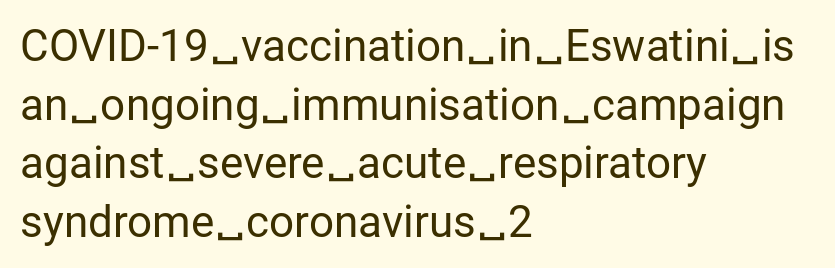
{"serif": "no", "italic": "no", "bold": "no", "weight": "regular", "width": "normal", "stroke_contrast": "low", "x_height": "medium", "monospaced": "no", "underline": "no", "align": "left", "line_spacing": "normal", "line_spacing_ratio": 1.33, "letter_spacing": "normal", "letter_spacing_em": 0.0, "glyph_px": 44}
